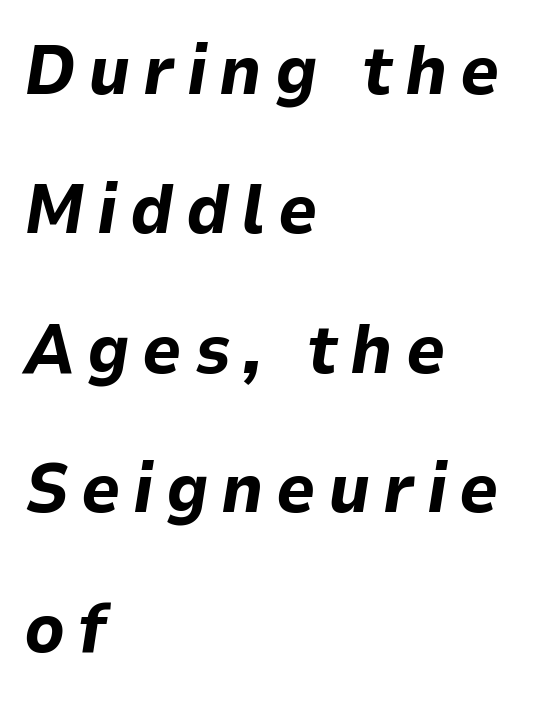
{"italic": "yes", "lean": "right", "slant_degrees": 9, "bold": "yes", "weight": "bold", "width": "normal", "stroke_contrast": "low", "x_height": "medium", "monospaced": "no", "underline": "no", "align": "left", "line_spacing": "loose", "line_spacing_ratio": 2.02, "glyph_px": 69}
